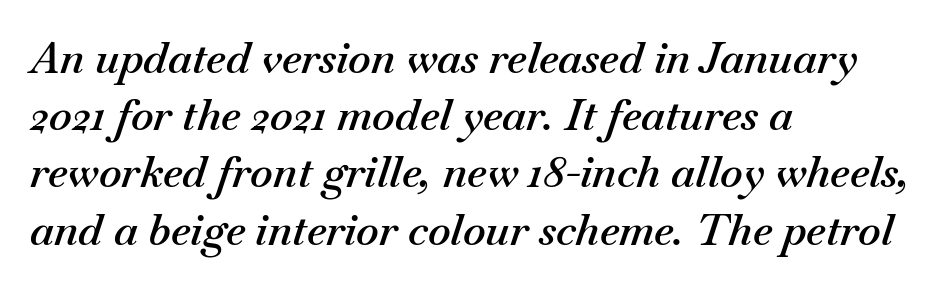
The image shows 43 px semibold type, italic (leaning right); set left-aligned, normal line spacing (1.33x), normal letter spacing, not underlined; medium stroke contrast and a small x-height.
